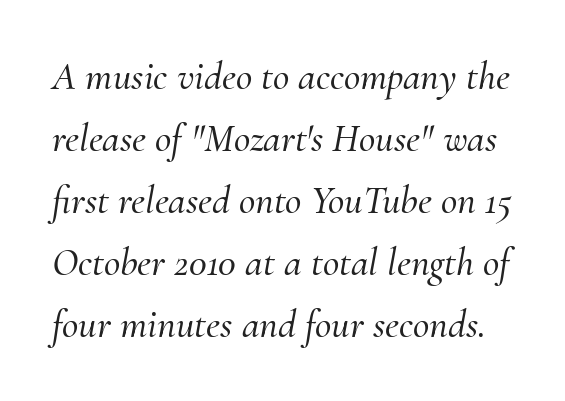
Q: Is the text italic (slanted)? A: Yes, it leans right by about 10 degrees.
Q: Is the typeface a serif or a sans-serif typeface? A: Serif.
Q: Is the text underlined? A: No.
Q: Is the spacing between letters normal or unusually wide? A: Normal.
Q: Is the spacing between lines tight, normal or loose? A: Normal.
Q: Width (condensed, normal, or wide)? A: Normal.
Q: Stroke contrast? A: Medium.
Q: x-height? A: Small.
Q: Monospaced? A: No.
